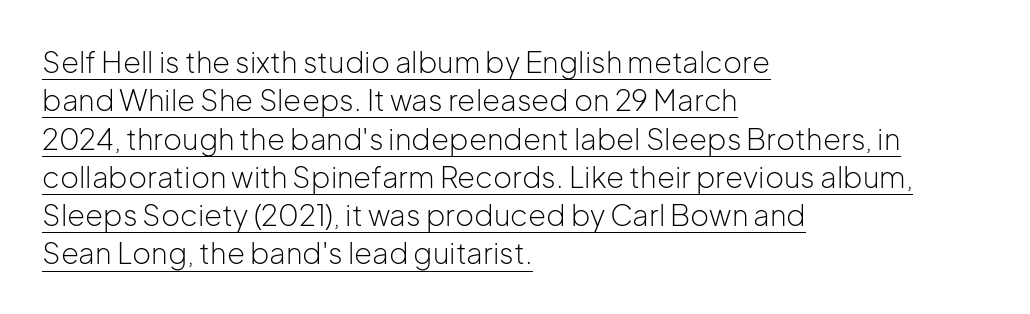
{"serif": "no", "italic": "no", "bold": "no", "weight": "light", "width": "normal", "stroke_contrast": "low", "x_height": "medium", "monospaced": "no", "underline": "yes", "align": "left", "line_spacing": "normal", "line_spacing_ratio": 1.32, "letter_spacing": "normal", "letter_spacing_em": 0.0, "glyph_px": 29}
